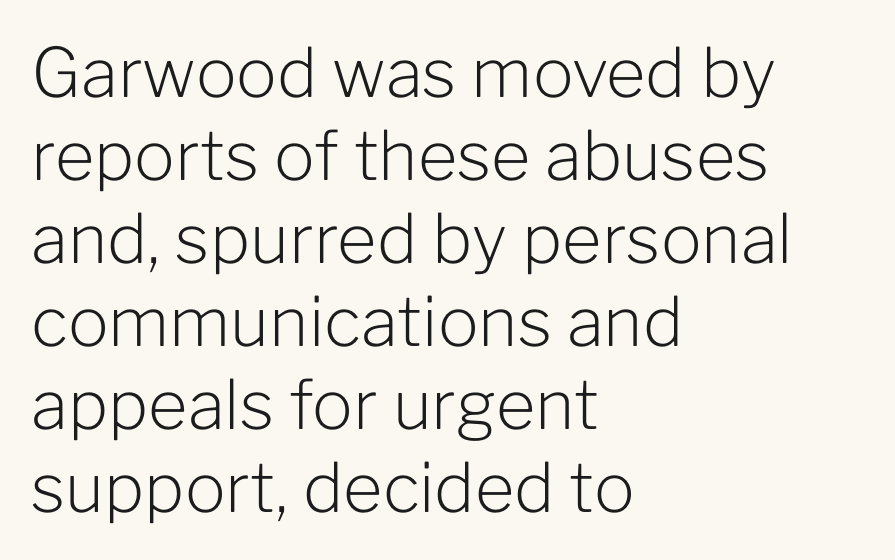
Q: Is the text bold? A: No.
Q: Is the text italic (slanted)? A: No, it is upright.
Q: Is the typeface a serif or a sans-serif typeface? A: Sans-serif.
Q: Is the text underlined? A: No.
Q: How is the paragraph aligned? A: Left-aligned.
Q: Is the spacing between letters normal or unusually wide? A: Normal.
Q: Width (condensed, normal, or wide)? A: Normal.
Q: Stroke contrast? A: Low.
Q: x-height? A: Medium.
Q: Monospaced? A: No.
